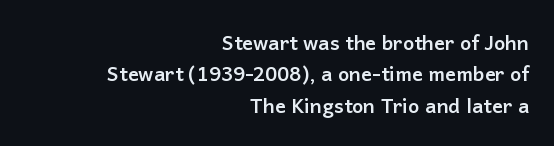
Typeset ragged left — the right edge is the straight one. Only glyphs here, with clear space below each row. Tracking here is standard; glyphs follow each other at the usual distance. If you measured baseline to baseline, you'd find a middling distance. This is the regular roman posture of the typeface.
